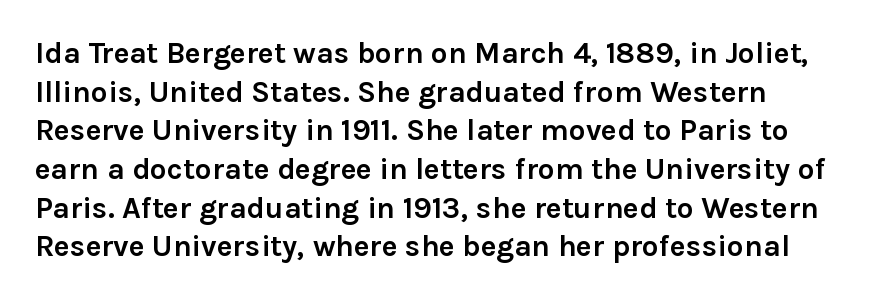
The image shows 30 px semibold sans-serif type, upright; set left-aligned, normal line spacing (1.29x), normal letter spacing, not underlined; a medium x-height.
